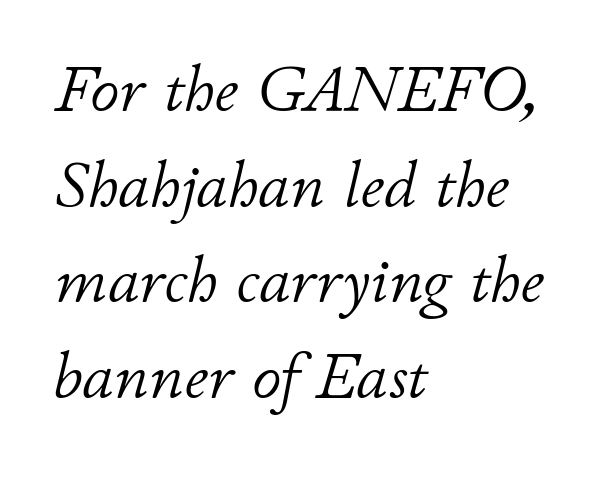
Q: Is the text bold? A: No.
Q: Is the text italic (slanted)? A: Yes, it leans right by about 11 degrees.
Q: Is the text underlined? A: No.
Q: How is the paragraph aligned? A: Left-aligned.
Q: Is the spacing between letters normal or unusually wide? A: Normal.
Q: Is the spacing between lines tight, normal or loose? A: Normal.
Q: Width (condensed, normal, or wide)? A: Normal.
Q: Stroke contrast? A: Low.
Q: x-height? A: Small.
Q: Monospaced? A: No.
